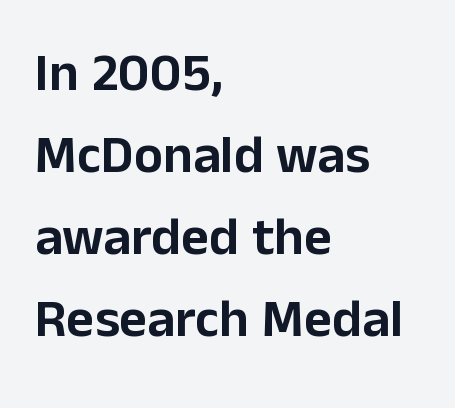
The image shows 54 px sans-serif type, upright; set left-aligned, normal line spacing (1.52x), normal letter spacing, not underlined; low stroke contrast and a medium x-height.
